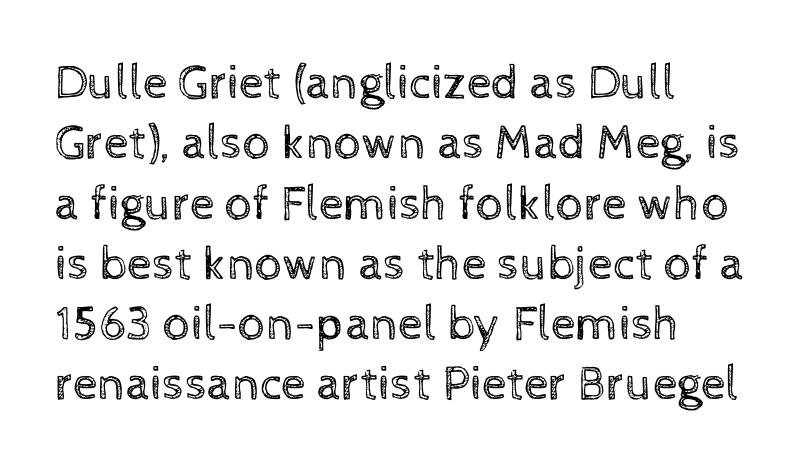
{"italic": "no", "bold": "no", "weight": "regular", "width": "normal", "x_height": "medium", "monospaced": "no", "underline": "no", "align": "left", "line_spacing_ratio": 1.23, "letter_spacing": "normal", "letter_spacing_em": 0.0, "glyph_px": 49}
